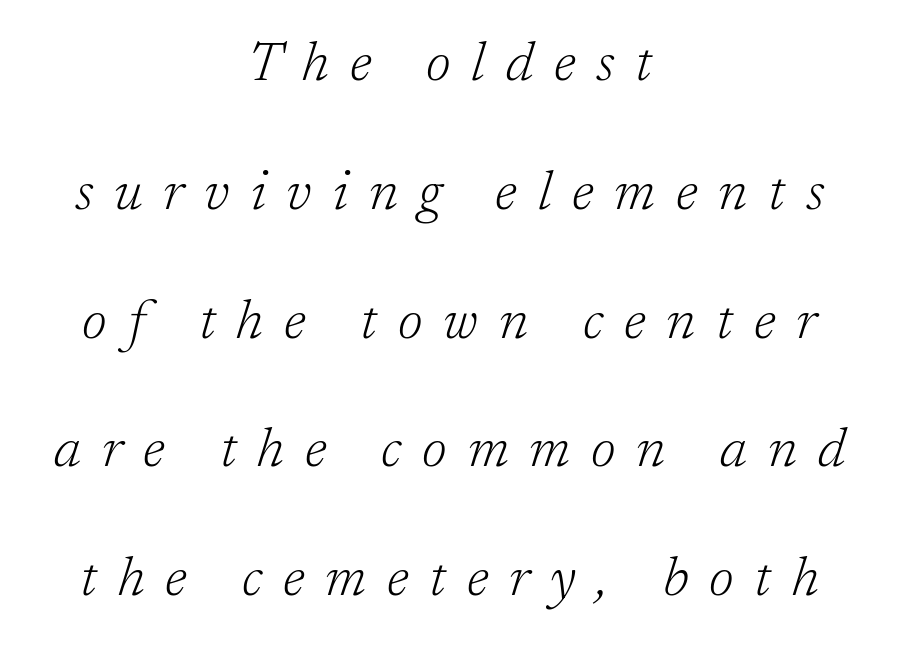
{"serif": "yes", "italic": "yes", "lean": "right", "slant_degrees": 17, "bold": "no", "weight": "light", "width": "normal", "stroke_contrast": "low", "x_height": "medium", "monospaced": "no", "underline": "no", "align": "center", "line_spacing": "loose", "line_spacing_ratio": 2.3, "letter_spacing": "wide", "letter_spacing_em": 0.37, "glyph_px": 56}
